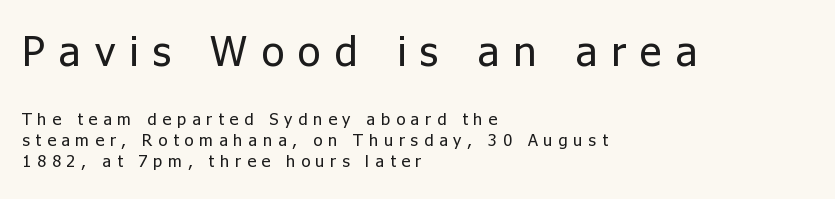
Each letter's strokes conclude bluntly, with no projecting serifs. The strip under each line holds only bare page. There is plenty of visible air inserted between adjacent glyphs. Which chunk is bigger? The first one — the top block dwarfs the bottom.
